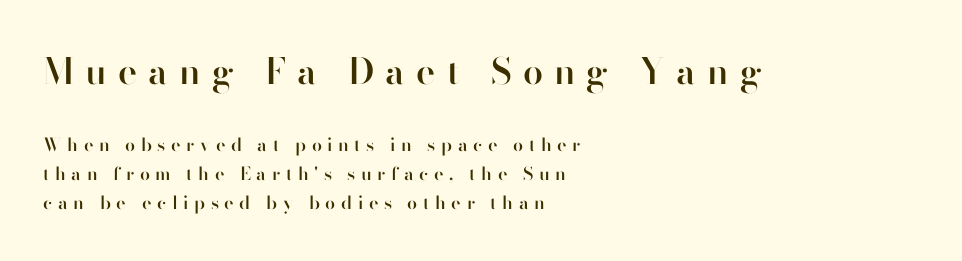
Serif or sans? Sans — the stroke terminals are bare. The block of text has a typical density, with ordinary space between rows. Does the copy run flush right? No — it runs flush left. Caption: expanded tracking, letters set apart. The gap between lines stays unmarked.
